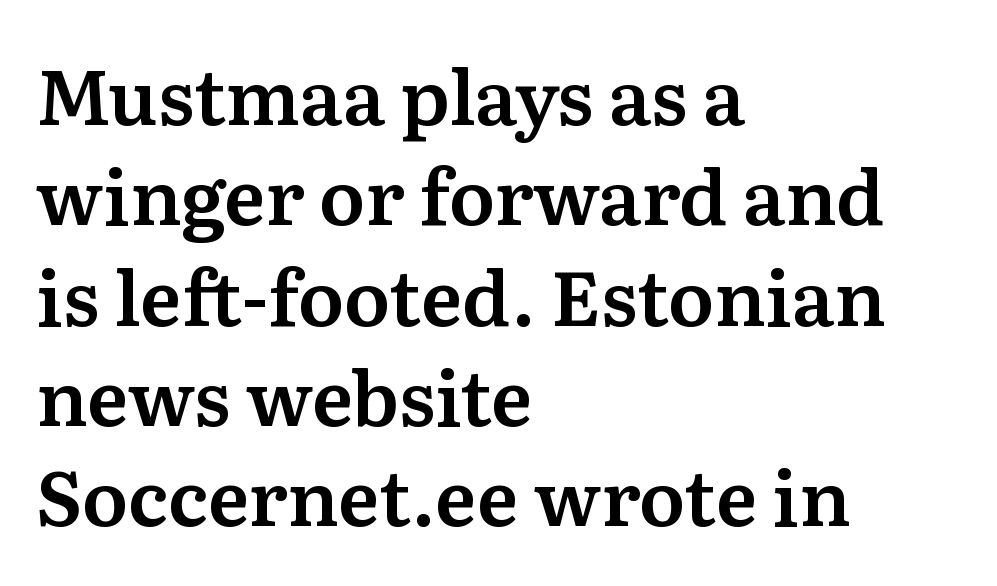
{"serif": "yes", "italic": "no", "width": "normal", "stroke_contrast": "medium", "x_height": "medium", "monospaced": "no", "underline": "no", "align": "left", "line_spacing": "normal", "line_spacing_ratio": 1.32, "letter_spacing": "normal", "letter_spacing_em": 0.0, "glyph_px": 76}
